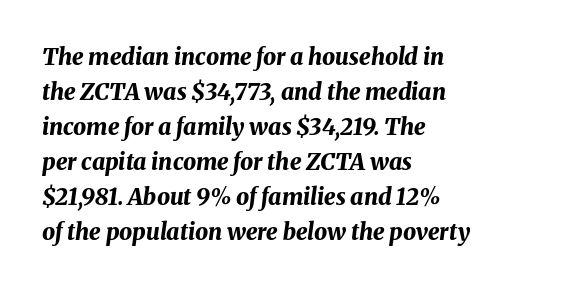
Reading down the block, your eye returns to a fixed left position each line. Descenders are the only things crossing below the line. Compared with typical body copy, the letter spacing here is the same. There's an unmistakable incline to the writing here. Set as a true bold cut, around the 700 mark. A typesetter would call this leading conventional body-copy spacing.
